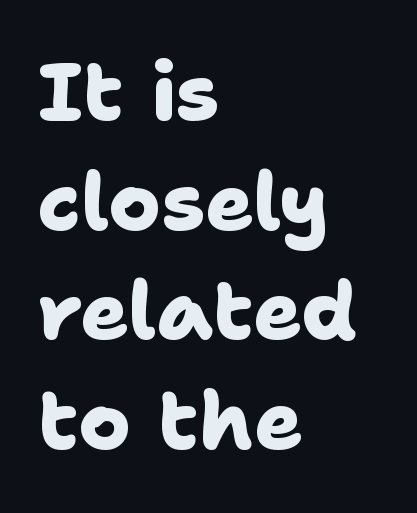
{"serif": "no", "bold": "yes", "weight": "heavy", "width": "normal", "stroke_contrast": "low", "x_height": "medium", "monospaced": "no", "underline": "no", "align": "left", "line_spacing": "normal", "line_spacing_ratio": 1.37, "letter_spacing": "normal", "letter_spacing_em": 0.0, "glyph_px": 80}
